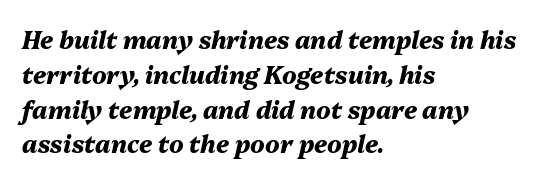
The image shows 24 px bold type, italic (leaning right); set left-aligned, normal line spacing (1.45x), normal letter spacing, not underlined.
